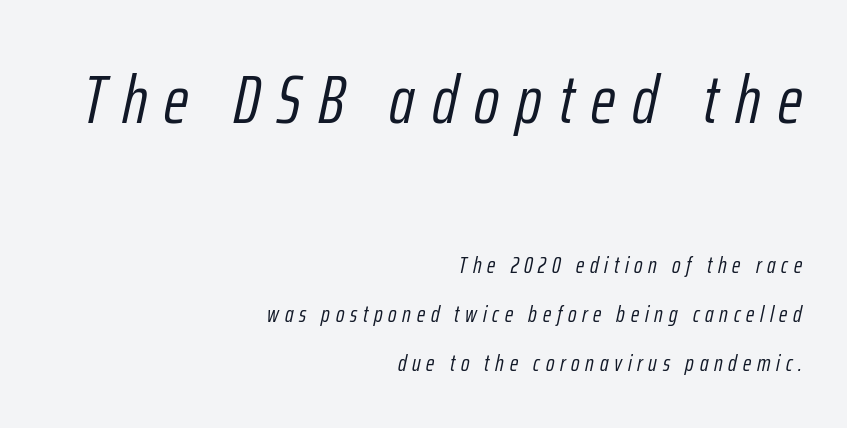
{"italic": "yes", "lean": "right", "slant_degrees": 12, "bold": "no", "weight": "light", "width": "condensed", "stroke_contrast": "low", "x_height": "medium", "monospaced": "no", "underline": "no", "align": "right", "line_spacing": "loose", "line_spacing_ratio": 2.15, "letter_spacing": "wide", "letter_spacing_em": 0.25, "larger_block": "first", "size_ratio": 2.96, "glyph_px": 68}
